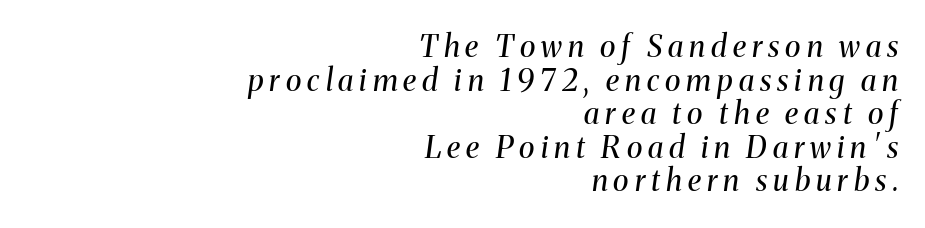
Q: Is the text bold? A: No.
Q: Is the text italic (slanted)? A: Yes, it leans right by about 8 degrees.
Q: Is the typeface a serif or a sans-serif typeface? A: Serif.
Q: Is the text underlined? A: No.
Q: How is the paragraph aligned? A: Right-aligned.
Q: Is the spacing between letters normal or unusually wide? A: Unusually wide.
Q: Is the spacing between lines tight, normal or loose? A: Tight.
Q: Width (condensed, normal, or wide)? A: Normal.
Q: Stroke contrast? A: Medium.
Q: x-height? A: Medium.
Q: Monospaced? A: No.
